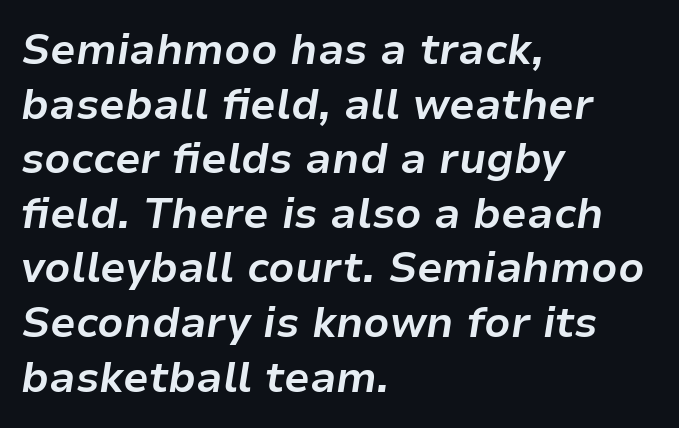
{"italic": "yes", "lean": "right", "slant_degrees": 9, "bold": "yes", "weight": "bold", "width": "normal", "stroke_contrast": "low", "x_height": "medium", "monospaced": "no", "underline": "no", "align": "left", "line_spacing": "normal", "line_spacing_ratio": 1.3, "letter_spacing": "normal", "letter_spacing_em": 0.0, "glyph_px": 42}
